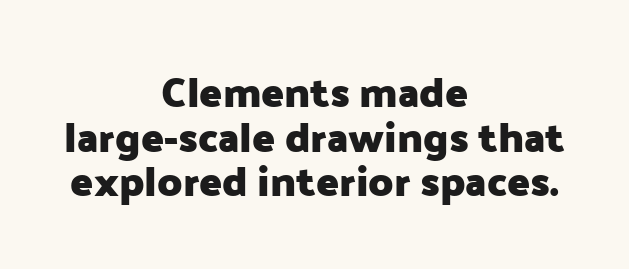
The image shows 42 px heavy sans-serif type, upright; set centered, tight line spacing (1.06x), normal letter spacing, not underlined; low stroke contrast and a medium x-height.
